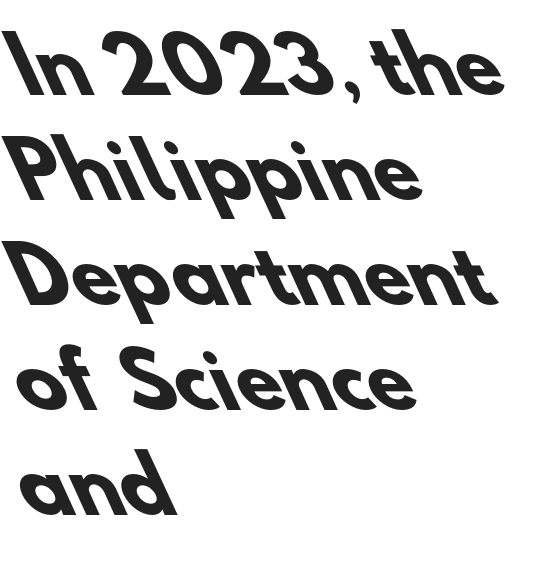
Q: Is the text bold? A: Yes.
Q: Is the typeface a serif or a sans-serif typeface? A: Sans-serif.
Q: Is the text underlined? A: No.
Q: How is the paragraph aligned? A: Left-aligned.
Q: Is the spacing between letters normal or unusually wide? A: Normal.
Q: Is the spacing between lines tight, normal or loose? A: Normal.
Q: Width (condensed, normal, or wide)? A: Normal.
Q: Stroke contrast? A: Low.
Q: x-height? A: Small.
Q: Monospaced? A: No.
